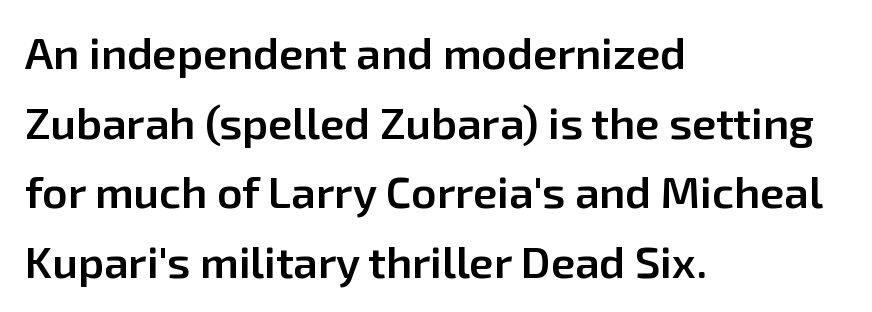
{"serif": "no", "italic": "no", "bold": "semi", "weight": "semibold", "width": "normal", "stroke_contrast": "low", "x_height": "medium", "monospaced": "no", "underline": "no", "align": "left", "line_spacing": "normal", "line_spacing_ratio": 1.58, "letter_spacing": "normal", "letter_spacing_em": 0.0, "glyph_px": 44}
